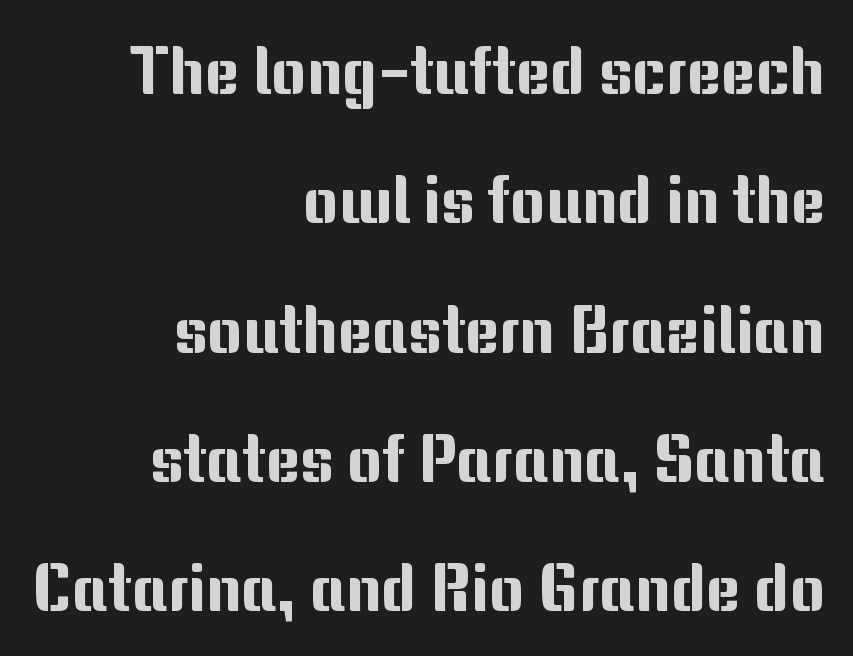
Q: Is the text italic (slanted)? A: No, it is upright.
Q: Is the typeface a serif or a sans-serif typeface? A: Sans-serif.
Q: Is the text underlined? A: No.
Q: How is the paragraph aligned? A: Right-aligned.
Q: Is the spacing between letters normal or unusually wide? A: Normal.
Q: Is the spacing between lines tight, normal or loose? A: Loose.
Q: Width (condensed, normal, or wide)? A: Normal.
Q: Stroke contrast? A: Medium.
Q: x-height? A: Medium.
Q: Monospaced? A: No.
